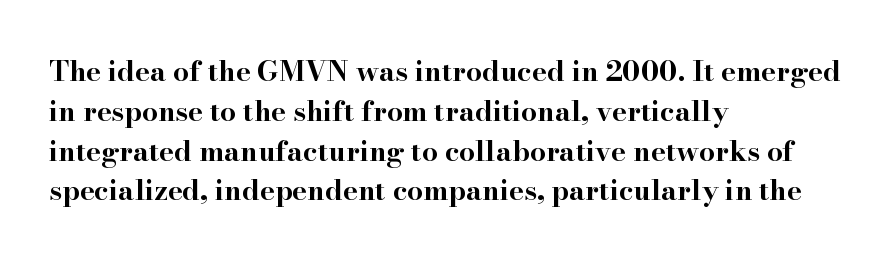
The image shows 28 px bold, wide serif type, upright; set left-aligned, normal line spacing (1.42x), normal letter spacing, not underlined; high stroke contrast and a small x-height.
